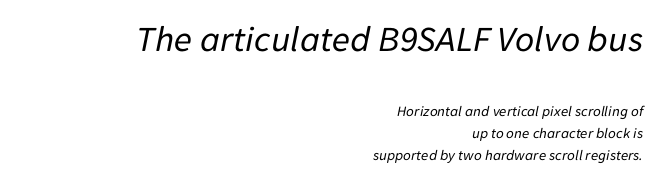
The whole block is typeset with a tilt. The passage shown begins with its larger block and ends with its smaller one. The passage shown is typed in a proportional face where columns would drift. The line-height multiplier appears to be the usual default. Bare-footed words on every line. The typeface has the unassuming heft of standard copy or less.
